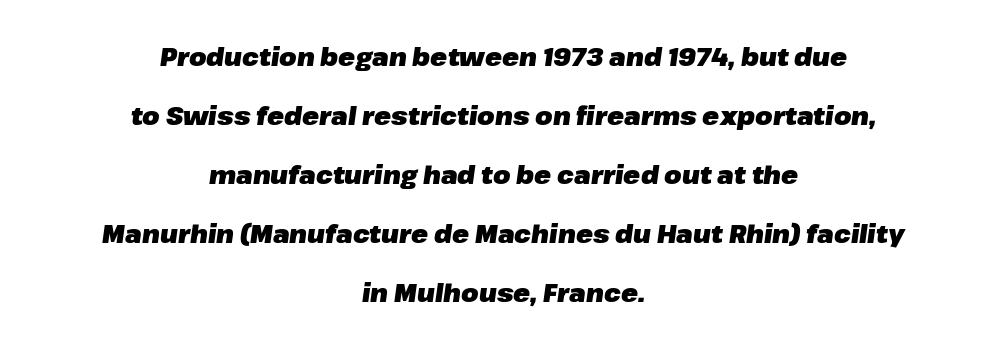
The image shows 25 px bold type, italic (leaning right); set centered, loose line spacing (2.36x), normal letter spacing, not underlined.
